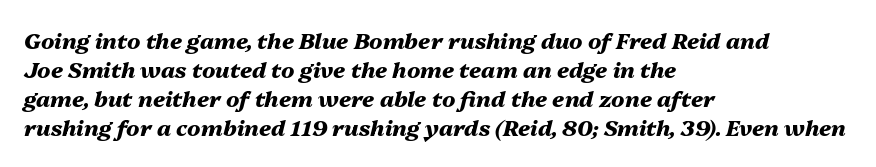
Q: Is the text bold? A: Yes.
Q: Is the text italic (slanted)? A: Yes, it leans right by about 13 degrees.
Q: Is the text underlined? A: No.
Q: How is the paragraph aligned? A: Left-aligned.
Q: Is the spacing between letters normal or unusually wide? A: Normal.
Q: Is the spacing between lines tight, normal or loose? A: Normal.
